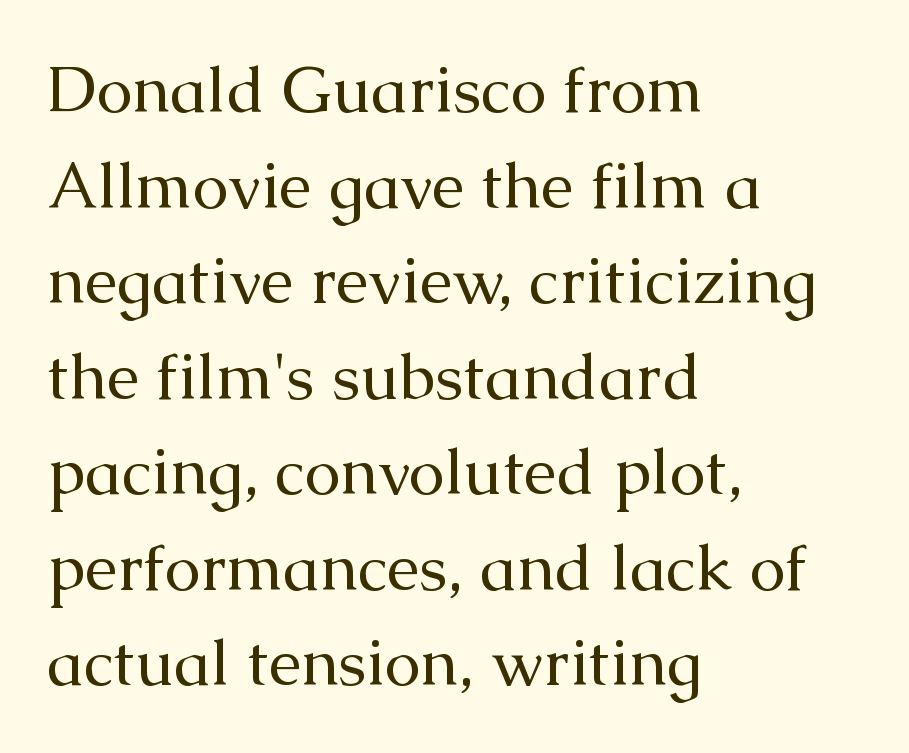
The image shows 65 px regular-weight serif type, upright; set left-aligned, normal line spacing (1.47x), normal letter spacing, not underlined; medium stroke contrast and a medium x-height.
